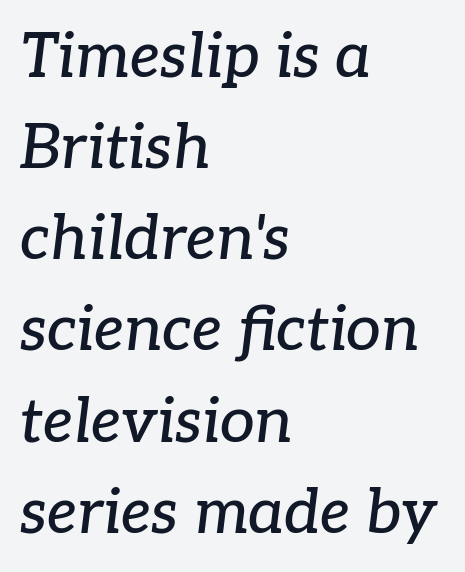
The image shows 62 px serif type, italic (leaning right); set left-aligned, normal line spacing (1.47x), normal letter spacing, not underlined; low stroke contrast and a medium x-height.
